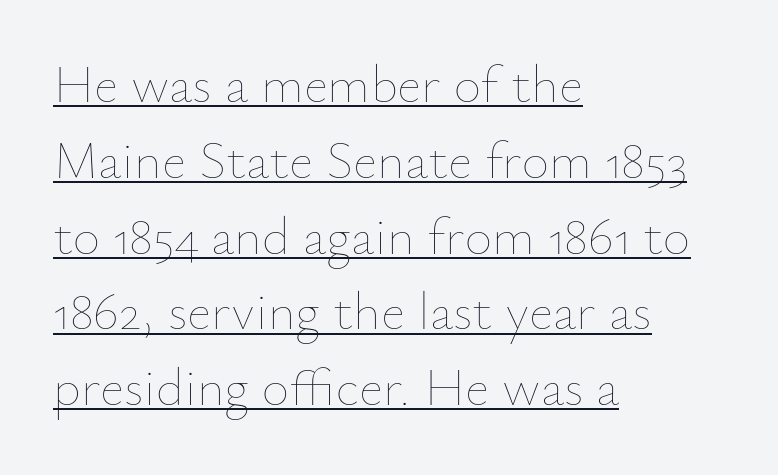
{"italic": "no", "bold": "no", "weight": "thin", "width": "normal", "stroke_contrast": "low", "x_height": "small", "monospaced": "no", "underline": "yes", "align": "left", "line_spacing": "normal", "line_spacing_ratio": 1.43, "letter_spacing": "normal", "letter_spacing_em": 0.0, "glyph_px": 53}
